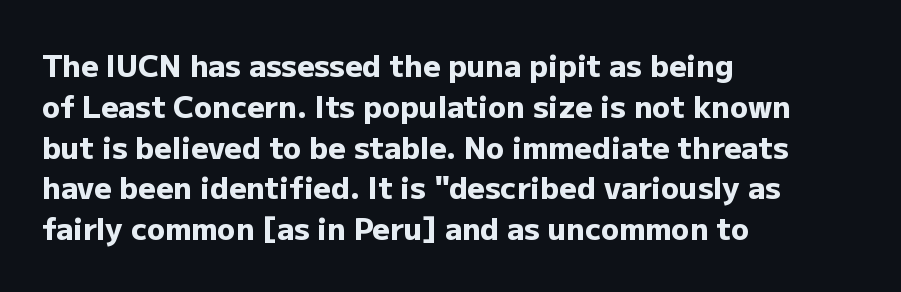
{"serif": "no", "italic": "no", "bold": "yes", "weight": "heavy", "width": "normal", "stroke_contrast": "low", "x_height": "medium", "monospaced": "no", "underline": "no", "align": "left", "line_spacing": "normal", "line_spacing_ratio": 1.36, "letter_spacing": "normal", "letter_spacing_em": 0.0, "glyph_px": 30}
